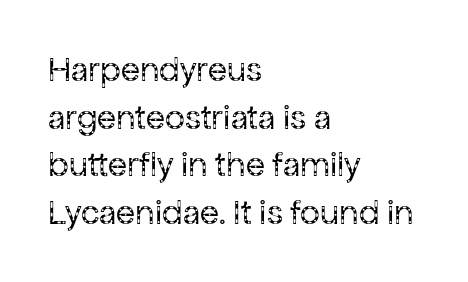
{"serif": "no", "italic": "no", "bold": "no", "weight": "regular", "width": "normal", "stroke_contrast": "low", "x_height": "medium", "monospaced": "no", "underline": "no", "align": "left", "line_spacing": "normal", "line_spacing_ratio": 1.36, "letter_spacing": "normal", "letter_spacing_em": 0.0, "glyph_px": 35}
